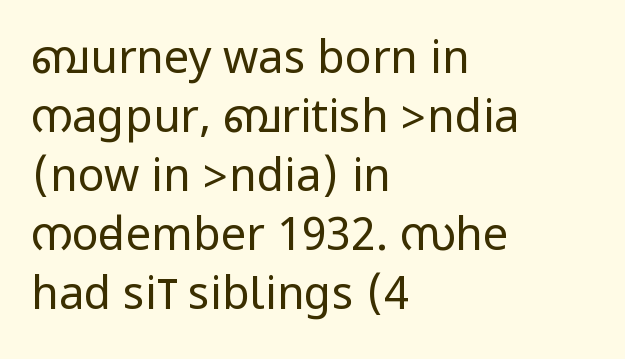
Caption: face not bold, strokes unweighted. Baseline-to-baseline distance is the conventional proportion of letter height. Has an underline been added? It has not. If you drew a line through each stem, it would be perfectly vertical. Does the copy run flush right? No — it runs flush left. Here the glyphs are tracked normally, forming tight word shapes.
